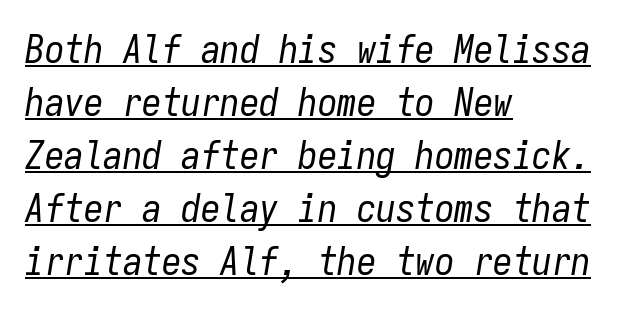
These lines are rendered in a fixed-pitch font. Caption: multi-line text, flush left, ragged right. Is the type slanted? Yes — the strokes lean at a clear angle. Is the letter spacing exaggerated? No — it looks like the ordinary default. Looks like someone drew a line under every word here.
